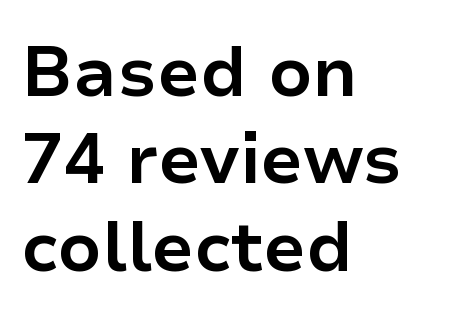
The image shows 70 px bold sans-serif type, upright; set left-aligned, normal line spacing (1.25x), normal letter spacing, not underlined; low stroke contrast and a medium x-height.
